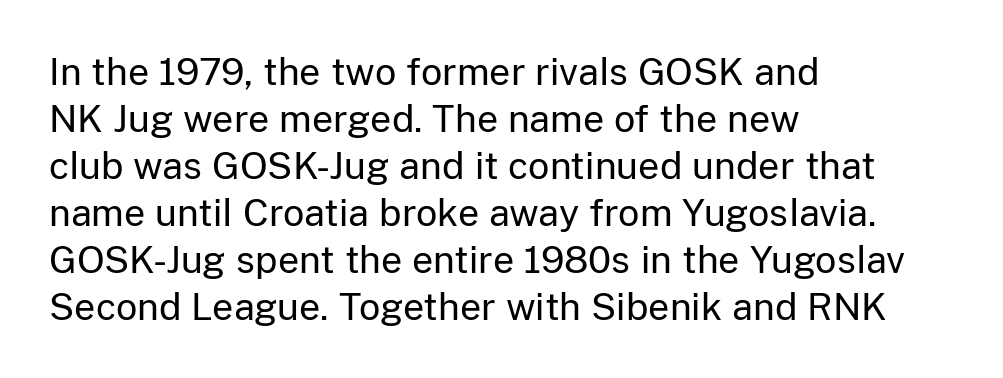
The passage shown is typed in a proportional face where columns would drift. Notice how the stems are strictly vertical — no italics here. The foot of each line stays bare and open. The font is comparable to plain body text, perhaps lighter.
